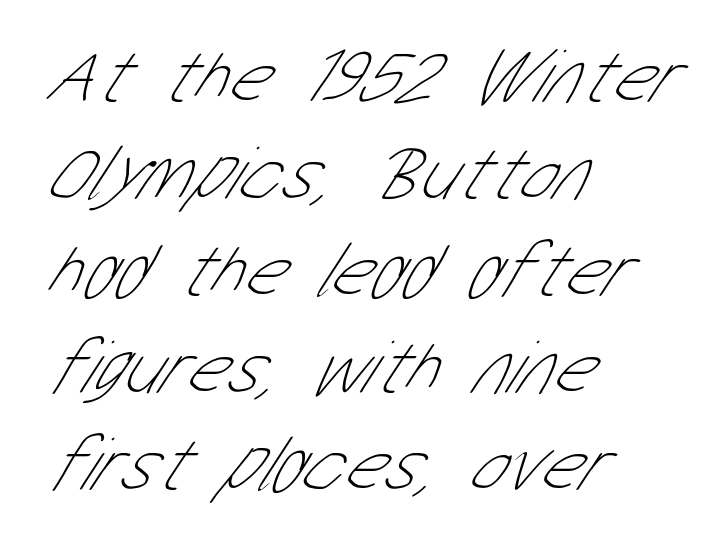
Q: Is the text bold? A: No.
Q: Is the typeface a serif or a sans-serif typeface? A: Sans-serif.
Q: Is the text underlined? A: No.
Q: How is the paragraph aligned? A: Left-aligned.
Q: Is the spacing between letters normal or unusually wide? A: Normal.
Q: Is the spacing between lines tight, normal or loose? A: Normal.
Q: Width (condensed, normal, or wide)? A: Condensed.
Q: Stroke contrast? A: Low.
Q: x-height? A: Medium.
Q: Monospaced? A: No.
